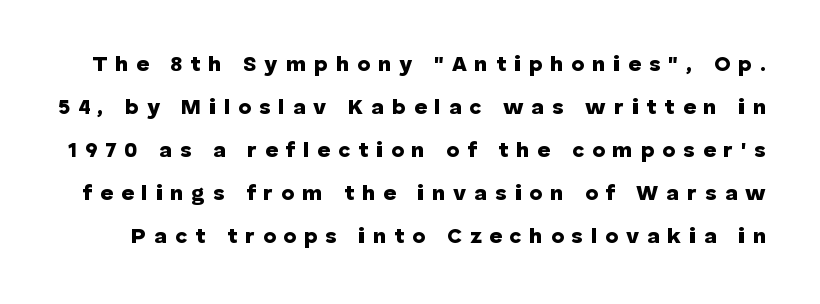
The image shows 22 px bold type, upright; set loose line spacing (1.96x), unusually wide letter spacing (+0.36 em), not underlined.
